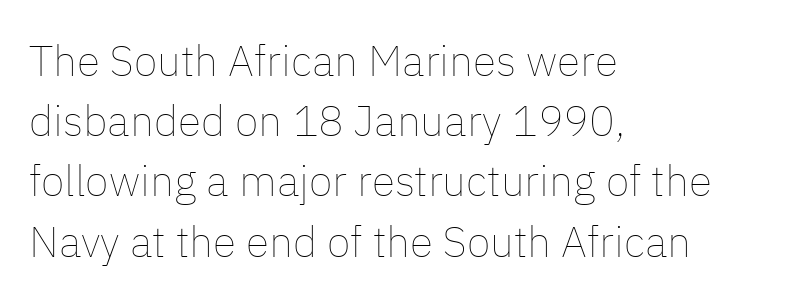
The type sits square on the baseline with zero lean. Nobody drew a line under any word here. Is the stroke heavy? The answer is a plain regular-or-lighter. Proportional: the letters do not fall into vertical columns.
